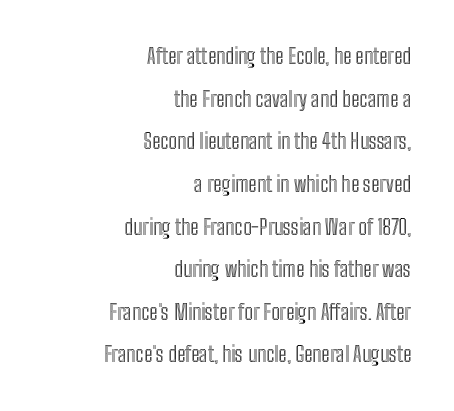
The image shows 21 px text type, upright; set right-aligned, loose line spacing (2.03x), normal letter spacing, not underlined.
